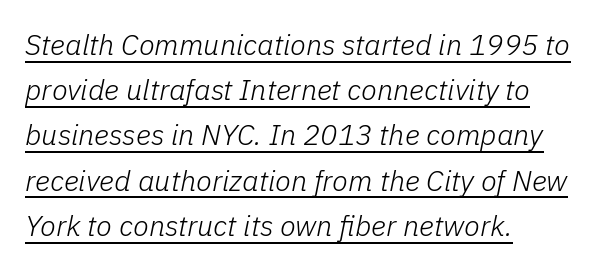
The image shows 29 px light type, italic (leaning right); set left-aligned, normal line spacing (1.56x), normal letter spacing, underlined; low stroke contrast and a medium x-height.
